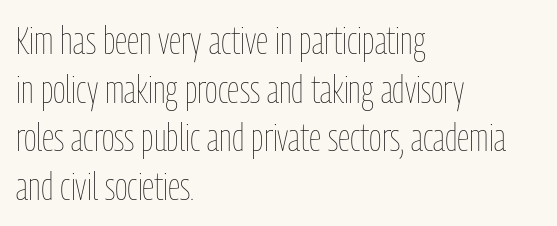
The image shows 39 px thin, condensed type, upright; set left-aligned, normal line spacing (1.25x), normal letter spacing, not underlined; low stroke contrast and a medium x-height.
